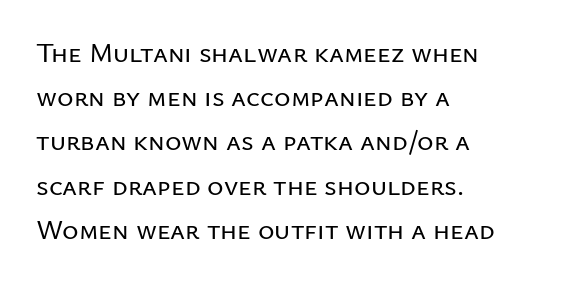
Q: Is the text italic (slanted)? A: No, it is upright.
Q: Is the typeface a serif or a sans-serif typeface? A: Sans-serif.
Q: Is the text underlined? A: No.
Q: How is the paragraph aligned? A: Left-aligned.
Q: Is the spacing between letters normal or unusually wide? A: Normal.
Q: Is the spacing between lines tight, normal or loose? A: Normal.
Q: Width (condensed, normal, or wide)? A: Normal.
Q: Stroke contrast? A: Low.
Q: x-height? A: Medium.
Q: Monospaced? A: No.
